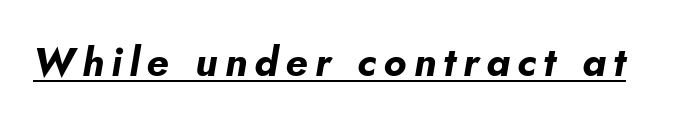
The passage shown leans; its letterforms are oblique. Descenders here cross a horizontal rule under the line. These words are printed bold, with thick strokes throughout. Proportional: the letters do not fall into vertical columns.
